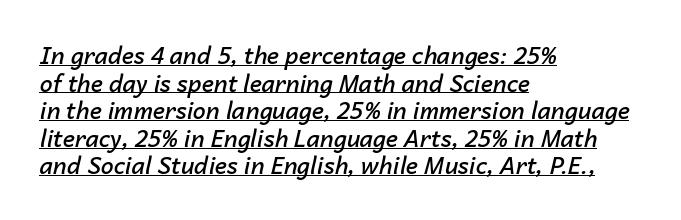
Q: Is the text bold? A: Semi-bold.
Q: Is the text italic (slanted)? A: Yes, it leans right by about 14 degrees.
Q: Is the text underlined? A: Yes.
Q: How is the paragraph aligned? A: Left-aligned.
Q: Is the spacing between letters normal or unusually wide? A: Normal.
